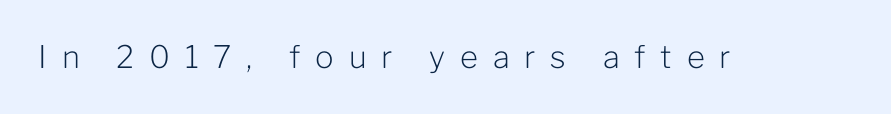
Q: Is the text bold? A: No.
Q: Is the text italic (slanted)? A: No, it is upright.
Q: Is the typeface a serif or a sans-serif typeface? A: Sans-serif.
Q: Is the text underlined? A: No.
Q: Is the spacing between letters normal or unusually wide? A: Unusually wide.
Q: Width (condensed, normal, or wide)? A: Normal.
Q: Stroke contrast? A: Low.
Q: x-height? A: Medium.
Q: Monospaced? A: No.
